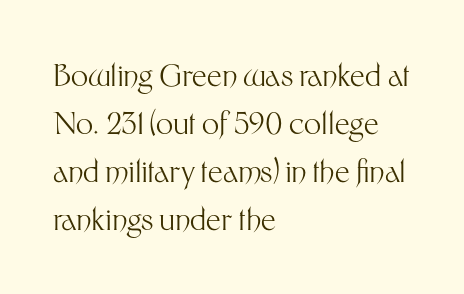
{"serif": "no", "italic": "no", "bold": "no", "weight": "light", "width": "normal", "stroke_contrast": "medium", "x_height": "medium", "monospaced": "no", "underline": "no", "align": "left", "line_spacing": "normal", "line_spacing_ratio": 1.6, "letter_spacing": "normal", "letter_spacing_em": 0.0, "glyph_px": 30}
